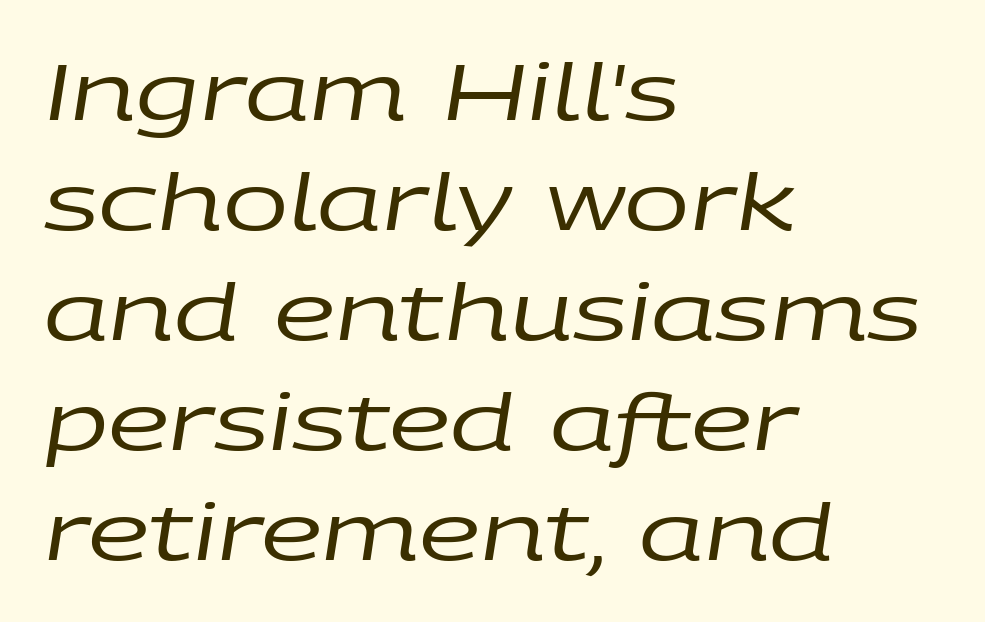
The image shows 78 px regular-weight, wide type, italic (leaning right); set left-aligned, normal line spacing (1.41x), normal letter spacing, not underlined; low stroke contrast and a large x-height.
